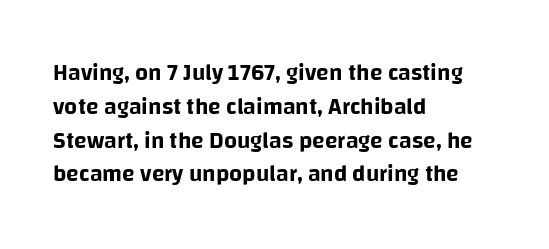
Left-aligned paragraph, ragged on the right. Compared with typical body copy, the letter spacing here is the same. A roman cut, with each character standing at attention. Baseline-to-baseline distance is the conventional proportion of letter height. The string is rendered with underlining switched off.
